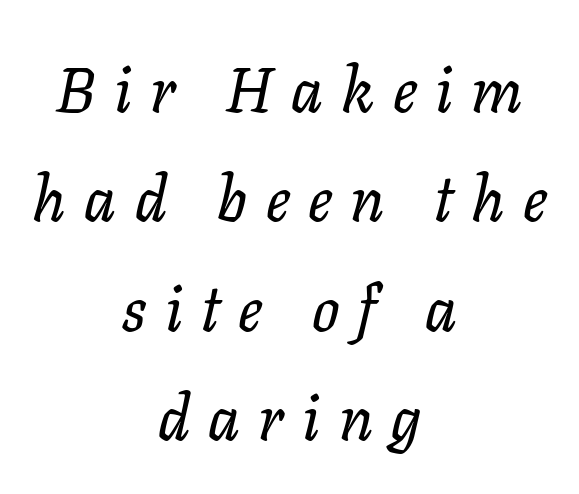
The image shows 64 px serif type, italic (leaning right); set centered, line spacing 1.71x, unusually wide letter spacing (+0.29 em), not underlined; low stroke contrast and a medium x-height.
